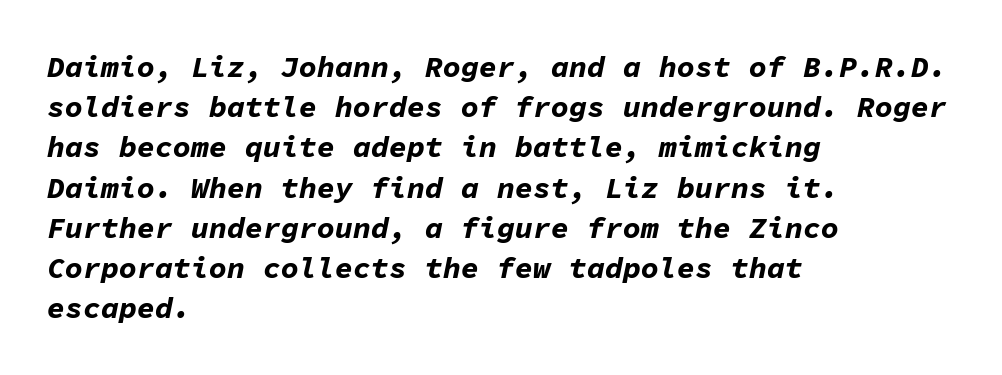
The image shows 30 px bold type, italic (leaning right), monospaced; set left-aligned, normal line spacing (1.34x), normal letter spacing, not underlined; low stroke contrast and a medium x-height.
